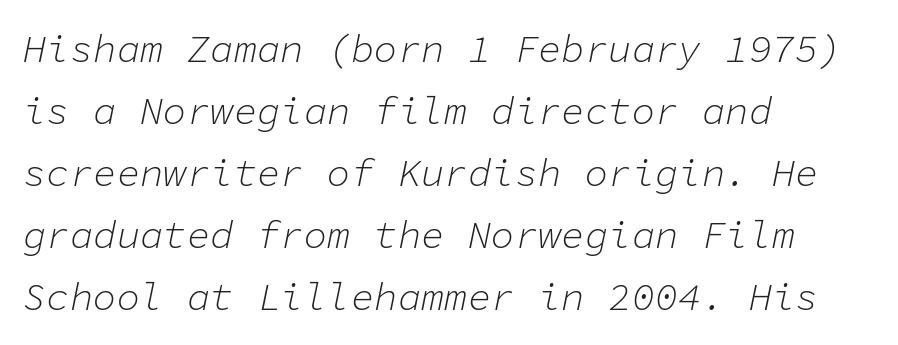
The image shows 39 px light type, italic (leaning right), monospaced; set left-aligned, normal line spacing (1.59x), normal letter spacing, not underlined; low stroke contrast and a medium x-height.
